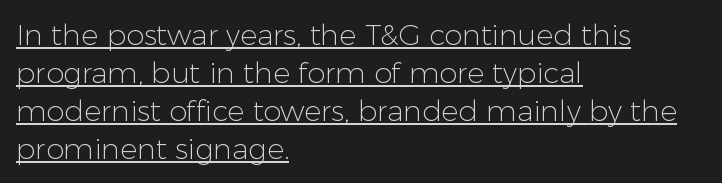
{"serif": "no", "italic": "no", "bold": "no", "weight": "light", "width": "normal", "stroke_contrast": "low", "x_height": "medium", "monospaced": "no", "underline": "yes", "align": "left", "line_spacing": "normal", "line_spacing_ratio": 1.31, "letter_spacing": "normal", "letter_spacing_em": 0.0, "glyph_px": 29}
